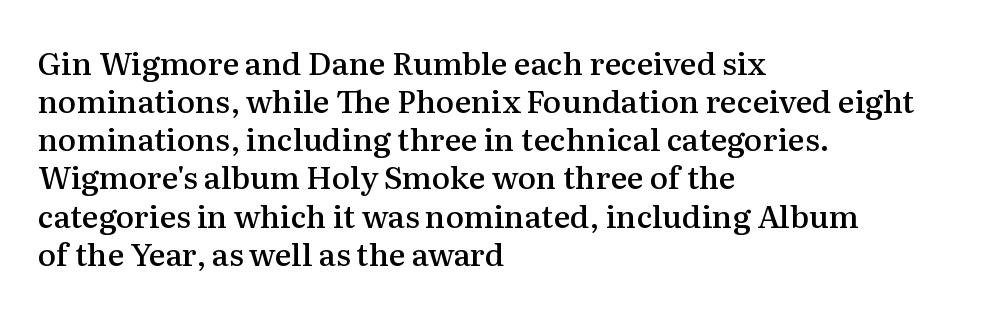
{"serif": "yes", "italic": "no", "bold": "semi", "weight": "semibold", "width": "normal", "stroke_contrast": "medium", "x_height": "medium", "monospaced": "no", "underline": "no", "align": "left", "line_spacing_ratio": 1.23, "letter_spacing": "normal", "letter_spacing_em": 0.0, "glyph_px": 31}
